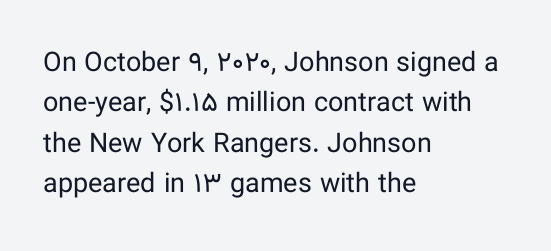
The passage shown stacks its lines at a standard gap. Students, note that the glyphs here touch the page at normal intervals. This reads as an unemphasized weight, regular at the heaviest. Typeset ragged right — the left edge is the straight one. No italicization has been applied; the sample stays upright.
